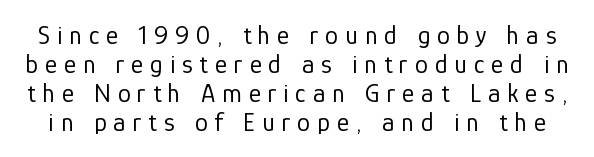
The image shows 26 px text type, upright; set tight line spacing (1.11x), unusually wide letter spacing (+0.27 em), not underlined.
